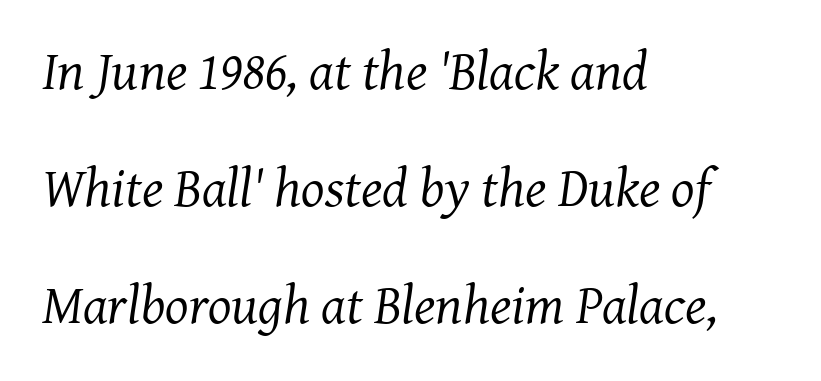
Q: Is the text bold? A: No.
Q: Is the text italic (slanted)? A: Yes, it leans right by about 7 degrees.
Q: Is the typeface a serif or a sans-serif typeface? A: Serif.
Q: Is the text underlined? A: No.
Q: How is the paragraph aligned? A: Left-aligned.
Q: Is the spacing between letters normal or unusually wide? A: Normal.
Q: Is the spacing between lines tight, normal or loose? A: Loose.
Q: Width (condensed, normal, or wide)? A: Normal.
Q: Stroke contrast? A: Medium.
Q: x-height? A: Medium.
Q: Monospaced? A: No.
